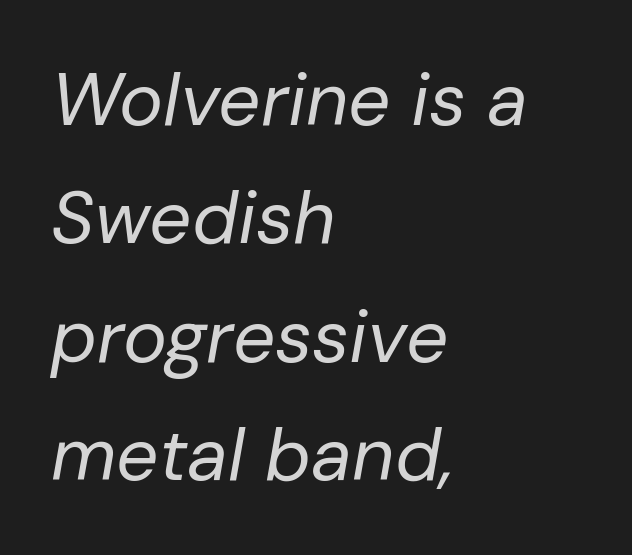
The image shows 74 px regular-weight type, italic (leaning right); set left-aligned, normal line spacing (1.6x), normal letter spacing, not underlined; low stroke contrast and a medium x-height.
